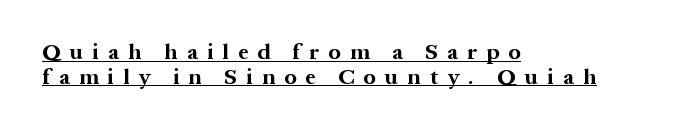
Q: Is the text bold? A: Yes.
Q: Is the text italic (slanted)? A: No, it is upright.
Q: Is the text underlined? A: Yes.
Q: How is the paragraph aligned? A: Left-aligned.
Q: Is the spacing between letters normal or unusually wide? A: Unusually wide.
Q: Is the spacing between lines tight, normal or loose? A: Tight.
